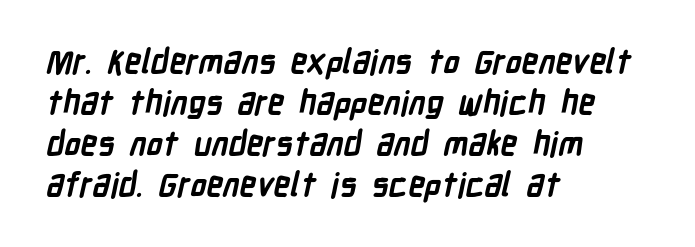
Q: Is the text bold? A: Yes.
Q: Is the typeface a serif or a sans-serif typeface? A: Sans-serif.
Q: Is the text underlined? A: No.
Q: How is the paragraph aligned? A: Left-aligned.
Q: Is the spacing between letters normal or unusually wide? A: Normal.
Q: Width (condensed, normal, or wide)? A: Condensed.
Q: Stroke contrast? A: Low.
Q: x-height? A: Medium.
Q: Monospaced? A: No.
